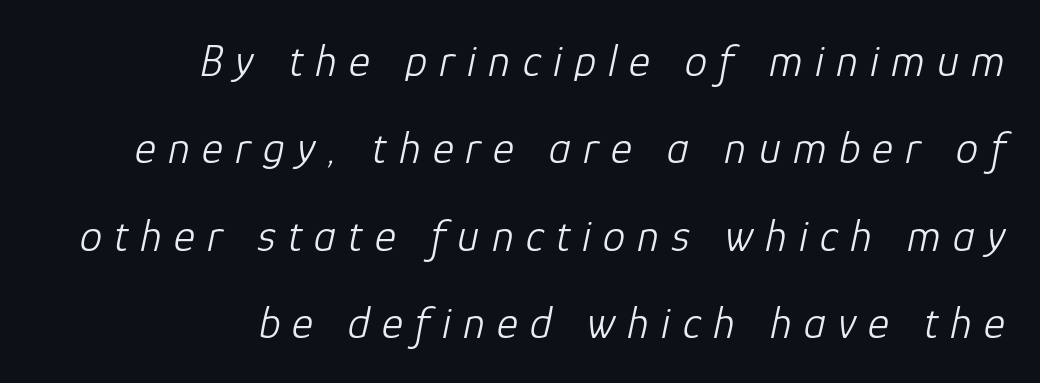
The image shows 45 px light type, italic (leaning right); set right-aligned, loose line spacing (1.94x), unusually wide letter spacing (+0.27 em), not underlined; low stroke contrast and a medium x-height.
